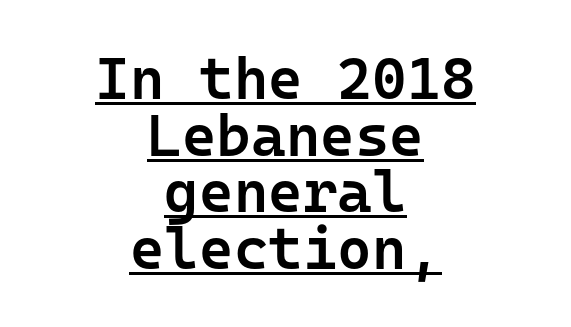
Q: Is the text bold? A: Semi-bold.
Q: Is the text italic (slanted)? A: No, it is upright.
Q: Is the typeface a serif or a sans-serif typeface? A: Sans-serif.
Q: Is the text underlined? A: Yes.
Q: How is the paragraph aligned? A: Centered.
Q: Is the spacing between letters normal or unusually wide? A: Normal.
Q: Is the spacing between lines tight, normal or loose? A: Tight.
Q: Width (condensed, normal, or wide)? A: Normal.
Q: Stroke contrast? A: Low.
Q: x-height? A: Medium.
Q: Monospaced? A: Yes.
